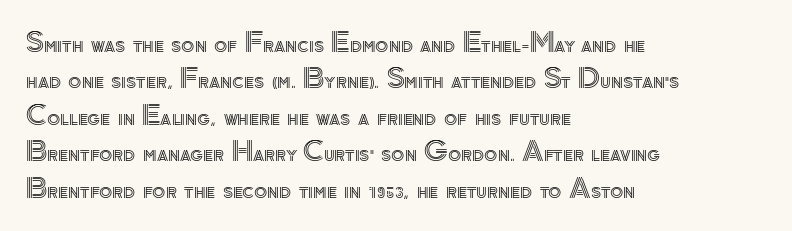
{"italic": "no", "underline": "no", "align": "left", "line_spacing": "normal", "line_spacing_ratio": 1.35, "letter_spacing": "normal", "letter_spacing_em": 0.0, "glyph_px": 27}
